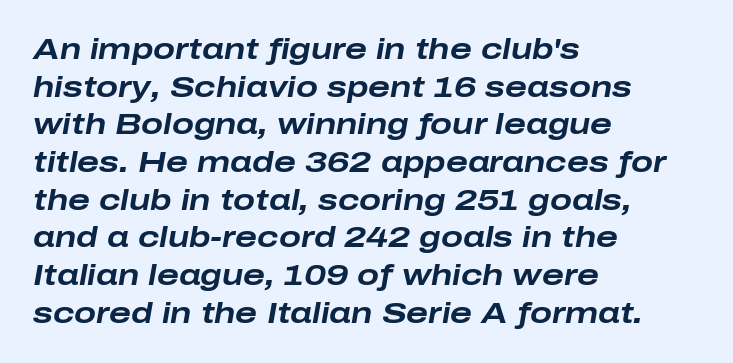
{"italic": "yes", "lean": "right", "slant_degrees": 10, "bold": "yes", "weight": "bold", "width": "wide", "stroke_contrast": "low", "x_height": "medium", "monospaced": "no", "underline": "no", "align": "left", "line_spacing": "normal", "line_spacing_ratio": 1.3, "letter_spacing": "normal", "letter_spacing_em": 0.0, "glyph_px": 29}
